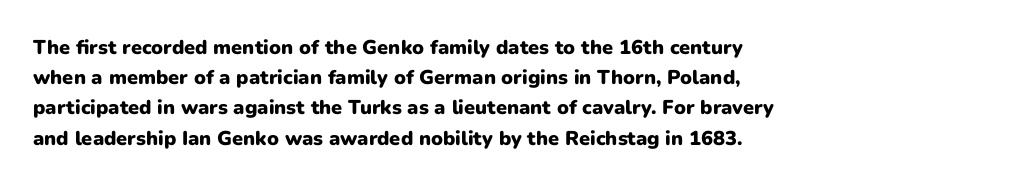
The image shows 20 px bold type, upright; set left-aligned, normal line spacing (1.51x), normal letter spacing, not underlined.
